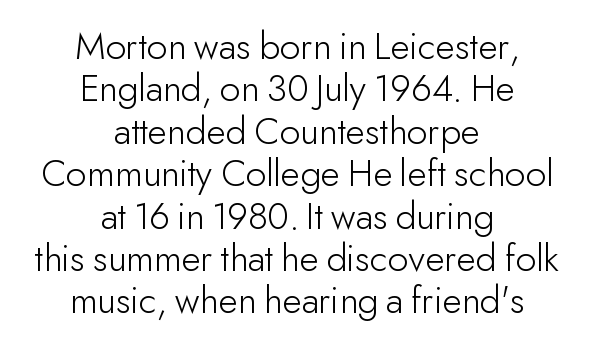
Here the glyphs are tracked normally, forming tight word shapes. Each line is balanced around a shared central axis. The typesetting does not lean heavy: it is not bold. Quick note: underline off. The font family rendered here belongs to the sans-serif group. You could not count columns in this text — the font is proportionally spaced.
